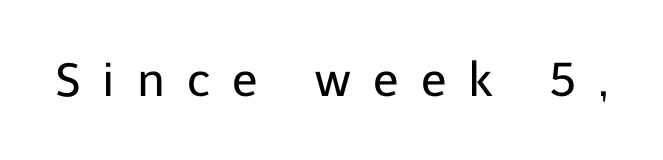
Q: Is the text bold? A: No.
Q: Is the text italic (slanted)? A: No, it is upright.
Q: Is the typeface a serif or a sans-serif typeface? A: Sans-serif.
Q: Is the text underlined? A: No.
Q: Is the spacing between letters normal or unusually wide? A: Unusually wide.
Q: Width (condensed, normal, or wide)? A: Normal.
Q: Stroke contrast? A: Low.
Q: x-height? A: Medium.
Q: Monospaced? A: No.
